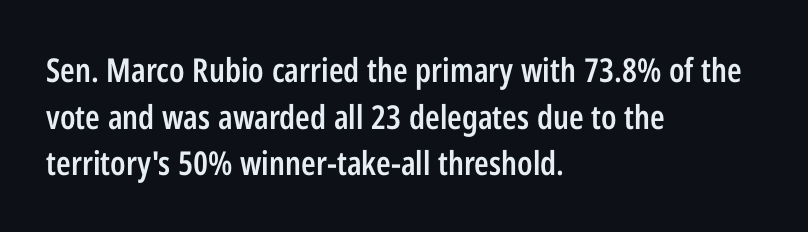
Q: Is the text bold? A: Semi-bold.
Q: Is the text italic (slanted)? A: No, it is upright.
Q: Is the typeface a serif or a sans-serif typeface? A: Sans-serif.
Q: Is the text underlined? A: No.
Q: How is the paragraph aligned? A: Left-aligned.
Q: Is the spacing between letters normal or unusually wide? A: Normal.
Q: Is the spacing between lines tight, normal or loose? A: Normal.
Q: Width (condensed, normal, or wide)? A: Condensed.
Q: Stroke contrast? A: Low.
Q: x-height? A: Medium.
Q: Monospaced? A: No.
